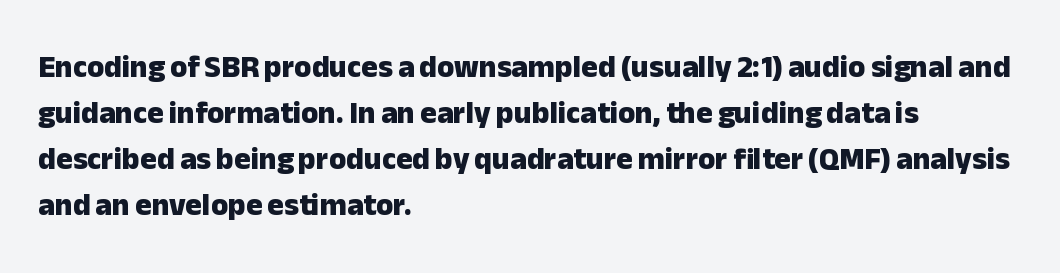
The image shows 31 px heavy sans-serif type, upright; set left-aligned, normal line spacing (1.48x), normal letter spacing, not underlined; low stroke contrast and a medium x-height.
